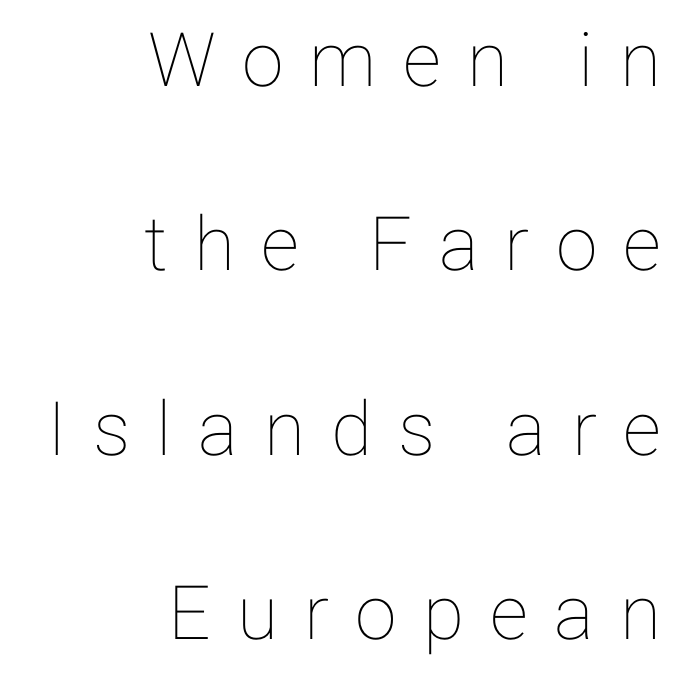
The image shows 75 px text type, upright; set right-aligned, loose line spacing (2.46x), unusually wide letter spacing (+0.35 em), not underlined; low stroke contrast and a medium x-height.
